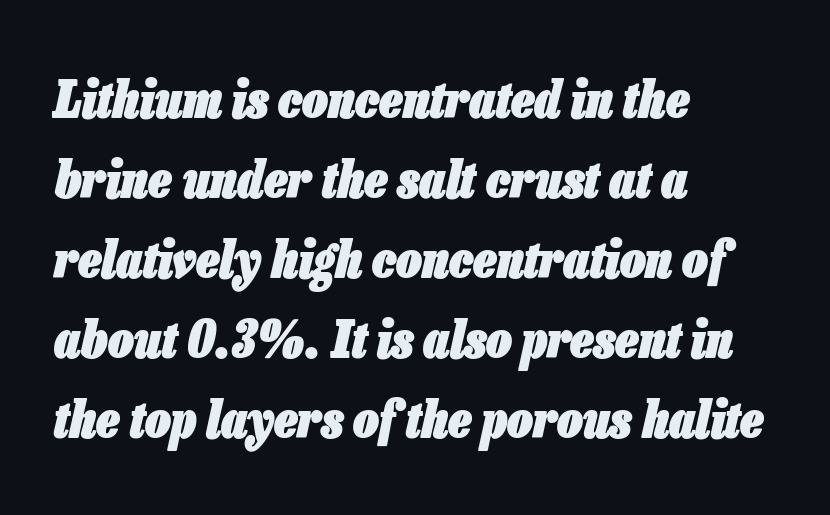
Horizontal bands of white between lines are of average thickness. Compared with ordinary roman type, these characters are visibly tilted. How heavy is the stroke? Heavy — this is a bold. Spacing verdict: proportional, widths tailored to each character. Honestly, the letter spacing is just normal — you wouldn't notice it. The text block is weighted toward the left margin, trailing off unevenly rightward.
